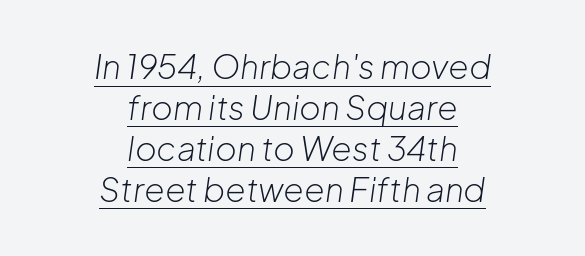
The image shows 33 px light type, italic (leaning right); set centered, line spacing 1.24x, normal letter spacing, underlined; low stroke contrast and a medium x-height.
